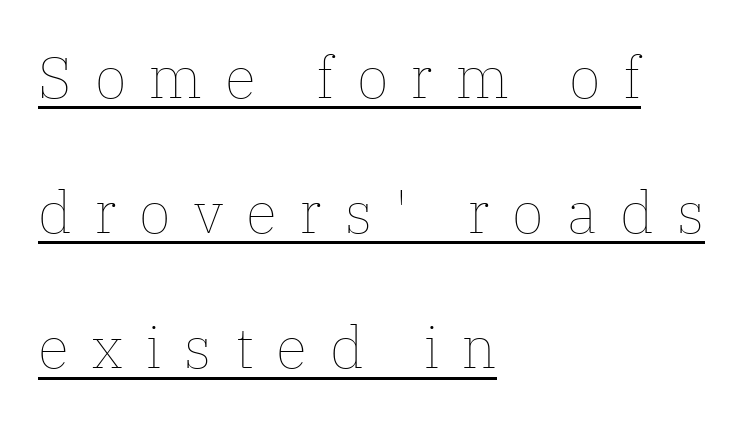
Q: Is the text bold? A: No.
Q: Is the text italic (slanted)? A: No, it is upright.
Q: Is the text underlined? A: Yes.
Q: How is the paragraph aligned? A: Left-aligned.
Q: Is the spacing between letters normal or unusually wide? A: Unusually wide.
Q: Is the spacing between lines tight, normal or loose? A: Loose.
Q: Width (condensed, normal, or wide)? A: Normal.
Q: Stroke contrast? A: Low.
Q: x-height? A: Medium.
Q: Monospaced? A: No.
